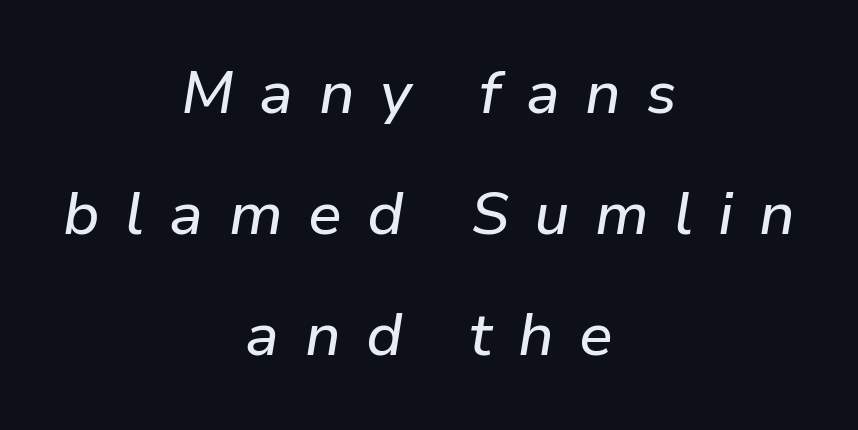
{"italic": "yes", "lean": "right", "slant_degrees": 9, "width": "normal", "stroke_contrast": "low", "x_height": "medium", "monospaced": "no", "underline": "no", "align": "center", "line_spacing": "loose", "line_spacing_ratio": 2.02, "letter_spacing": "wide", "letter_spacing_em": 0.42, "glyph_px": 60}
